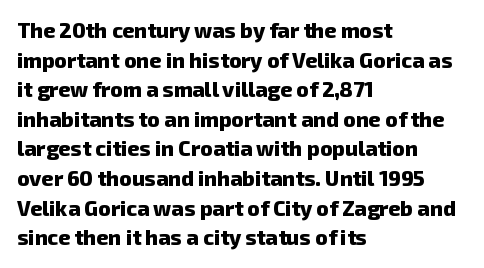
This sample uses plain, unmodified letter spacing. Plain, unruled lines of type. Notice how the passage keeps a crisp vertical edge on the left only. The line-height multiplier appears to be the usual default. You'd pick this weight for a headline — it's a proper bold.
